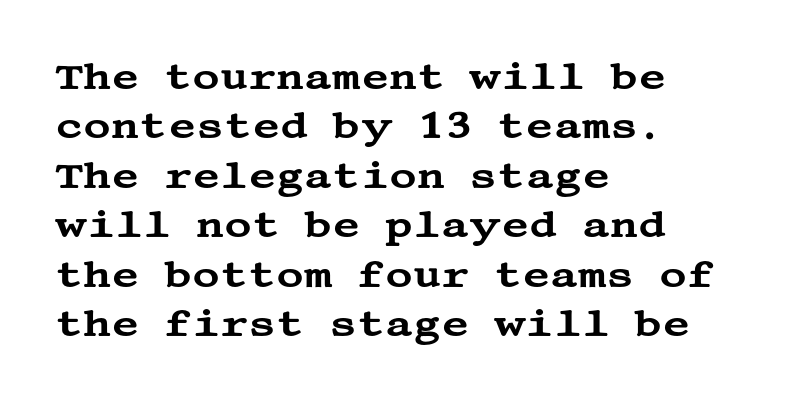
The glyphs are unaccompanied by any horizontal stroke below them. The tracking reads as untouched default to a designer's eye. The typesetter chose a ragged-right arrangement here. Compared with typical paragraphs, the rows here are spaced about the same. Italic: no, the glyphs are upright roman. You can tell from the footed stems that serif type was used.
